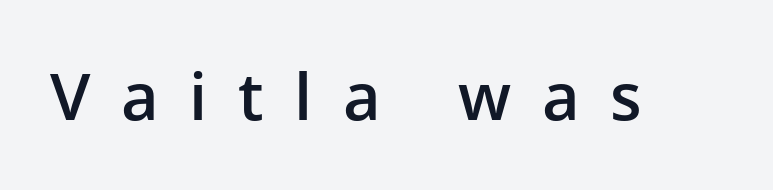
{"serif": "no", "italic": "no", "bold": "semi", "weight": "semibold", "width": "normal", "stroke_contrast": "low", "x_height": "medium", "monospaced": "no", "underline": "no", "letter_spacing": "wide", "letter_spacing_em": 0.47, "glyph_px": 65}
